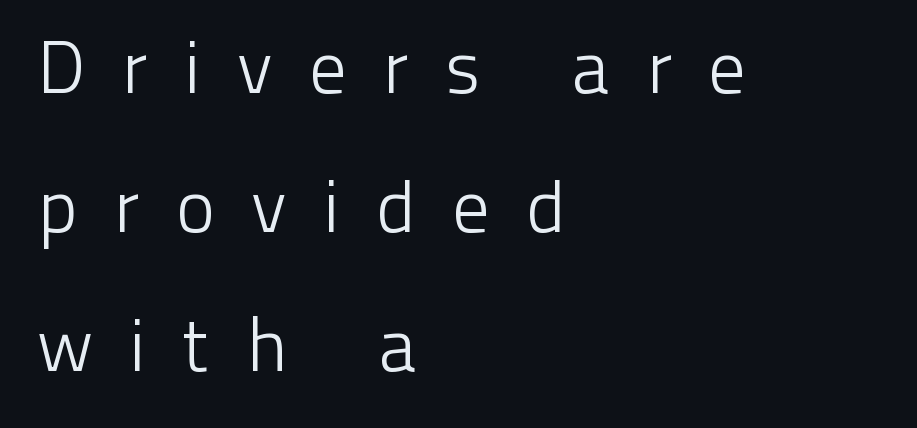
Q: Is the text bold? A: No.
Q: Is the text italic (slanted)? A: No, it is upright.
Q: Is the typeface a serif or a sans-serif typeface? A: Sans-serif.
Q: Is the text underlined? A: No.
Q: How is the paragraph aligned? A: Left-aligned.
Q: Is the spacing between letters normal or unusually wide? A: Unusually wide.
Q: Width (condensed, normal, or wide)? A: Normal.
Q: Stroke contrast? A: Low.
Q: x-height? A: Medium.
Q: Monospaced? A: No.
